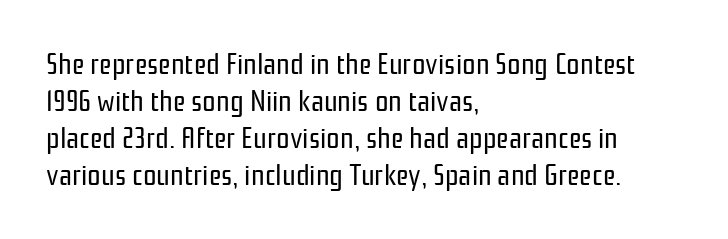
The image shows 30 px regular-weight, condensed sans-serif type, upright; set left-aligned, line spacing 1.23x, normal letter spacing, not underlined; low stroke contrast and a medium x-height.
